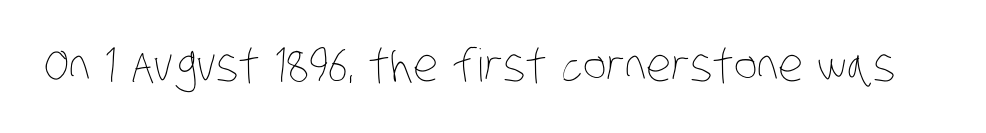
The passage shown is typed in a proportional face where columns would drift. Any mark beneath the type? The region is blank. This is not heavy type; no bold has been used. Between one letter and the next there's only the usual sliver of space.
